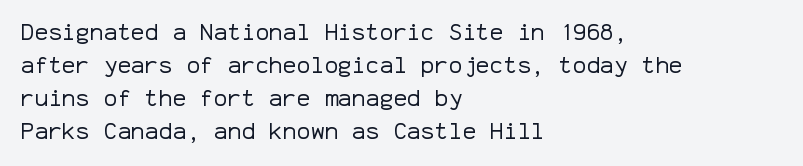
Q: Is the text bold? A: No.
Q: Is the text italic (slanted)? A: No, it is upright.
Q: Is the text underlined? A: No.
Q: How is the paragraph aligned? A: Left-aligned.
Q: Is the spacing between letters normal or unusually wide? A: Normal.
Q: Is the spacing between lines tight, normal or loose? A: Normal.
